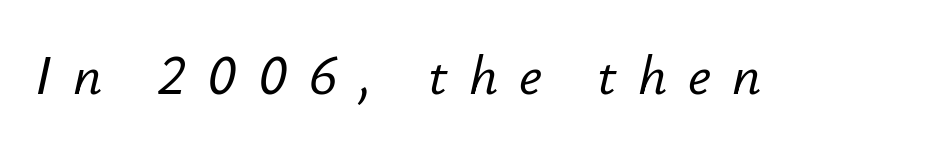
Q: Is the text italic (slanted)? A: Yes, it leans right by about 12 degrees.
Q: Is the text underlined? A: No.
Q: Is the spacing between letters normal or unusually wide? A: Unusually wide.
Q: Width (condensed, normal, or wide)? A: Normal.
Q: Stroke contrast? A: Low.
Q: x-height? A: Small.
Q: Monospaced? A: No.
